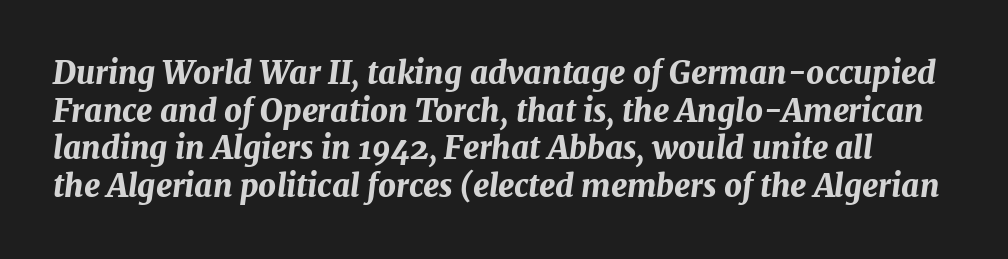
Q: Is the text bold? A: Yes.
Q: Is the text italic (slanted)? A: Yes, it leans right by about 7 degrees.
Q: Is the text underlined? A: No.
Q: Is the spacing between letters normal or unusually wide? A: Normal.
Q: Width (condensed, normal, or wide)? A: Normal.
Q: Stroke contrast? A: Medium.
Q: x-height? A: Medium.
Q: Monospaced? A: No.
